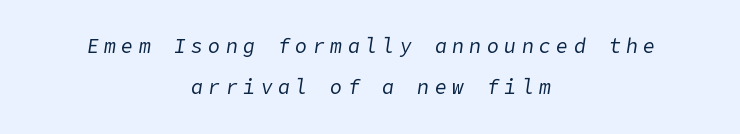
{"italic": "yes", "lean": "right", "slant_degrees": 9, "bold": "no", "underline": "no", "align": "center", "line_spacing": "loose", "line_spacing_ratio": 2.07, "letter_spacing": "wide", "letter_spacing_em": 0.27, "glyph_px": 20}
